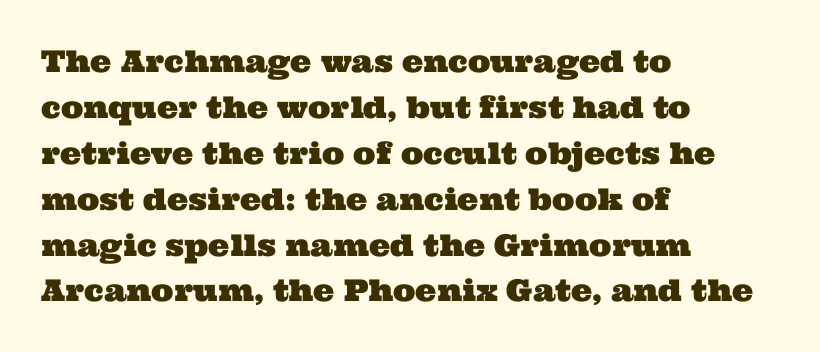
A classic flush-left, rag-right setting is used for this passage. Look at the tracking — it's just the regular setting, nothing added. Clear beneath every line of the passage. Summary of vertical rhythm: regular, with standard interline spacing.
